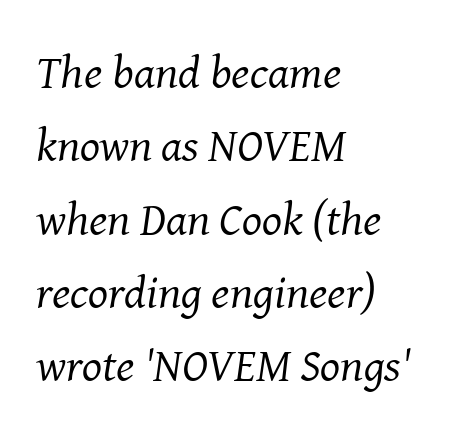
The image shows 47 px regular-weight serif type, italic (leaning right); set left-aligned, normal line spacing (1.56x), normal letter spacing, not underlined; medium stroke contrast and a medium x-height.
